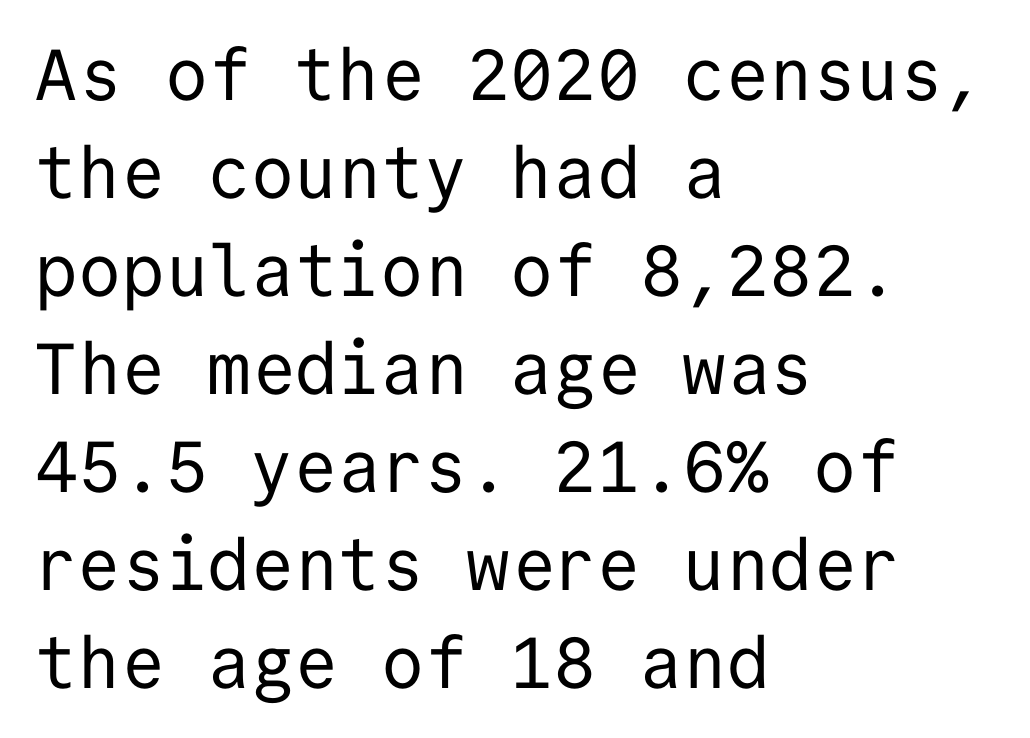
{"serif": "no", "italic": "no", "bold": "no", "weight": "regular", "width": "normal", "stroke_contrast": "low", "x_height": "medium", "monospaced": "yes", "underline": "no", "align": "left", "line_spacing": "normal", "line_spacing_ratio": 1.36, "letter_spacing": "normal", "letter_spacing_em": 0.0, "glyph_px": 72}
